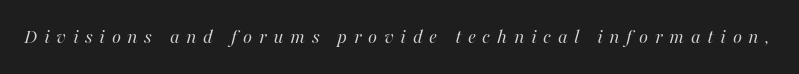
{"italic": "yes", "lean": "right", "slant_degrees": 16, "bold": "no", "underline": "no", "letter_spacing": "wide", "letter_spacing_em": 0.31, "glyph_px": 21}
